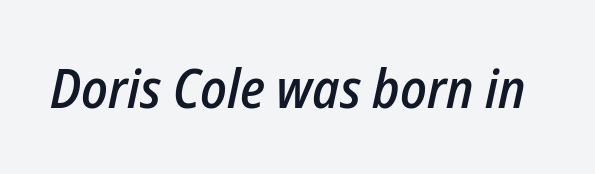
Q: Is the text bold? A: Semi-bold.
Q: Is the text italic (slanted)? A: Yes, it leans right by about 12 degrees.
Q: Is the text underlined? A: No.
Q: Is the spacing between letters normal or unusually wide? A: Normal.
Q: Width (condensed, normal, or wide)? A: Condensed.
Q: Stroke contrast? A: Low.
Q: x-height? A: Medium.
Q: Monospaced? A: No.
